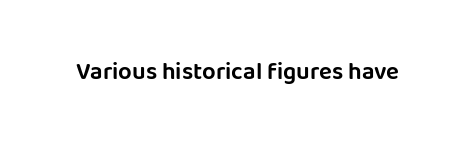
{"italic": "no", "underline": "no", "letter_spacing": "normal", "letter_spacing_em": 0.0, "glyph_px": 24}
